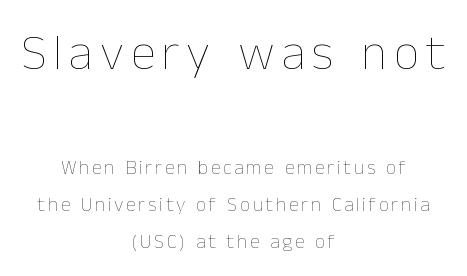
The image shows 51 px thin type, upright; set centered, line spacing 1.86x, not underlined; the first (top) block is 2.55x larger; low stroke contrast and a medium x-height.
